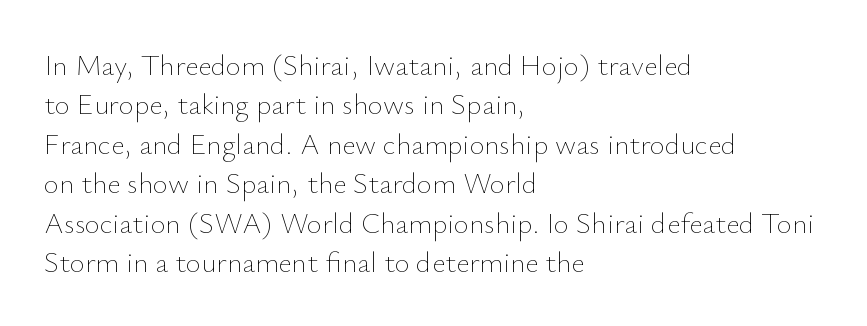
{"italic": "no", "bold": "no", "weight": "thin", "width": "normal", "stroke_contrast": "low", "x_height": "small", "monospaced": "no", "underline": "no", "align": "left", "line_spacing": "normal", "line_spacing_ratio": 1.36, "letter_spacing": "normal", "letter_spacing_em": 0.0, "glyph_px": 29}
